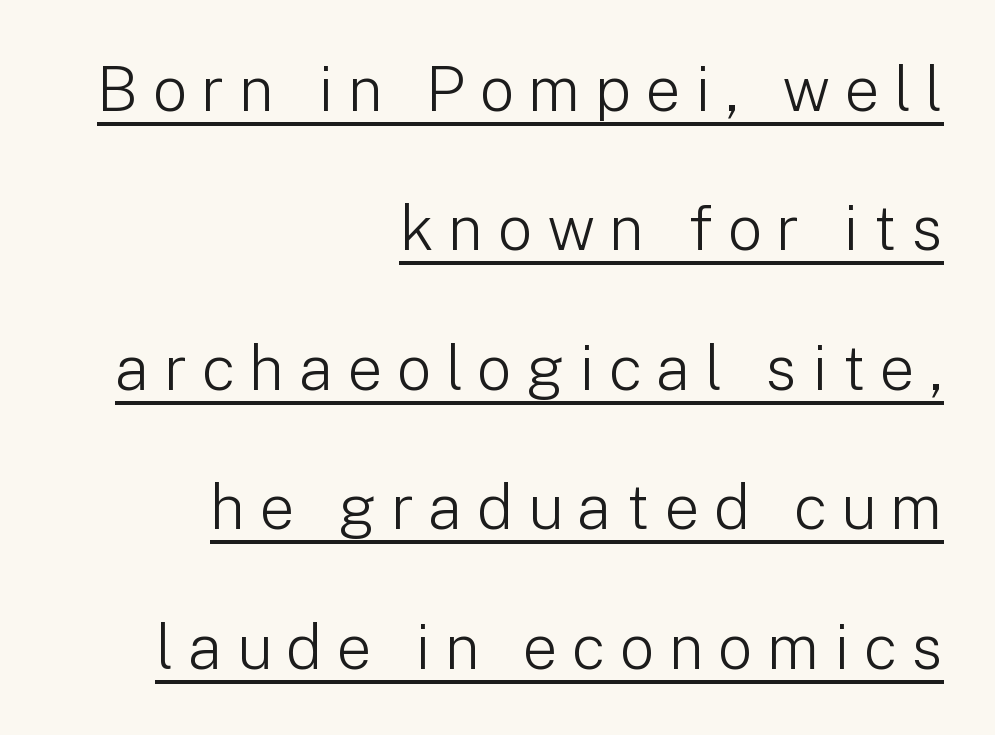
The image shows 62 px light sans-serif type, upright; set right-aligned, loose line spacing (2.25x), unusually wide letter spacing (+0.23 em), underlined; low stroke contrast and a medium x-height.
